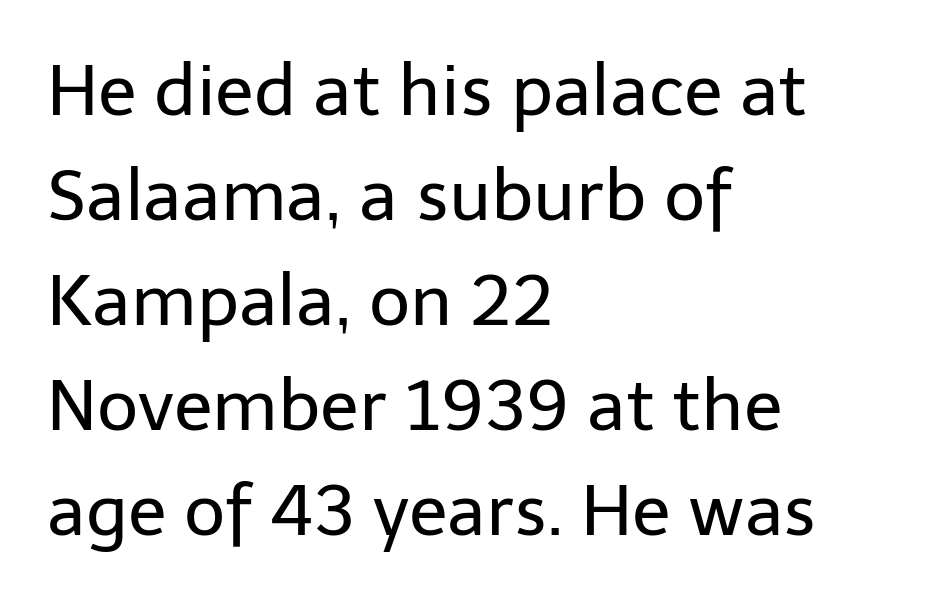
The lines sit at an ordinary, default distance from one another. Spacing verdict: proportional, widths tailored to each character. Posture: upright roman. Descenders are the only things crossing below the line. Layout note: lines flush left.
